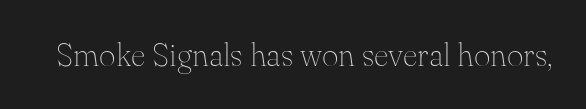
This sample has the flowing, uneven cadence of proportional lettering. Students, note that the glyphs here touch the page at normal intervals. Unbolded letterforms with no extra heft. The words here are not underlined. The rendering shows small feet on the letterforms — a serif design.
